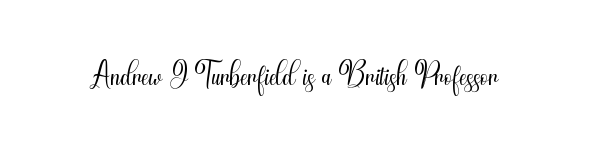
Q: Is the text bold? A: No.
Q: Is the text italic (slanted)? A: Yes.
Q: Is the typeface a serif or a sans-serif typeface? A: Sans-serif.
Q: Is the text underlined? A: No.
Q: Is the spacing between letters normal or unusually wide? A: Normal.
Q: Width (condensed, normal, or wide)? A: Condensed.
Q: Stroke contrast? A: Medium.
Q: x-height? A: Small.
Q: Monospaced? A: No.
